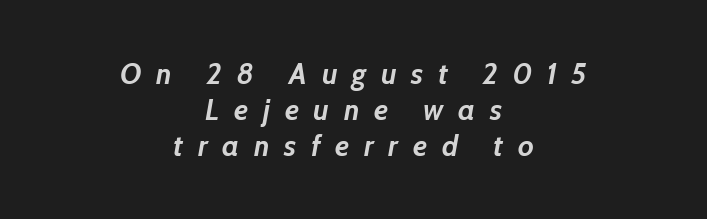
{"italic": "yes", "lean": "right", "slant_degrees": 10, "bold": "yes", "weight": "semibold", "width": "normal", "stroke_contrast": "low", "x_height": "medium", "monospaced": "no", "underline": "no", "align": "center", "line_spacing_ratio": 1.2, "letter_spacing": "wide", "letter_spacing_em": 0.49, "glyph_px": 30}
